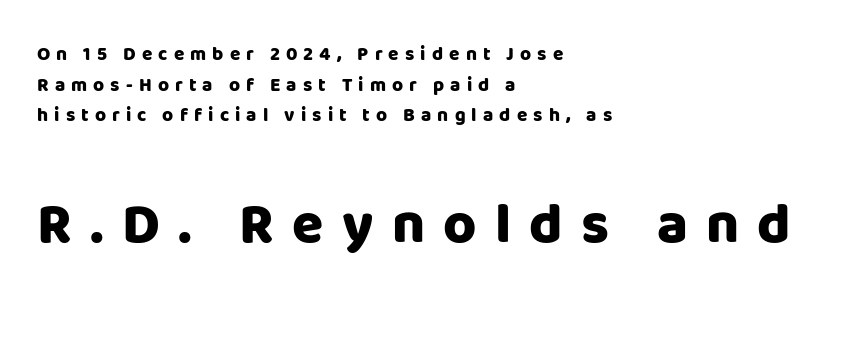
{"serif": "no", "italic": "no", "bold": "yes", "weight": "heavy", "width": "normal", "stroke_contrast": "low", "x_height": "large", "monospaced": "no", "underline": "no", "align": "left", "line_spacing": "normal", "line_spacing_ratio": 1.61, "letter_spacing": "wide", "letter_spacing_em": 0.32, "larger_block": "second", "size_ratio": 3.0, "glyph_px": 57}
